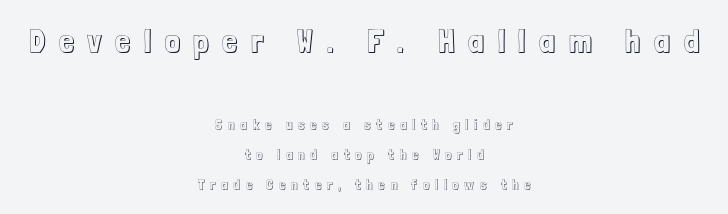
The image shows 33 px condensed type, upright; set centered, loose line spacing (2.12x), unusually wide letter spacing (+0.42 em), not underlined; the first (top) block is 2.36x larger; a medium x-height.
